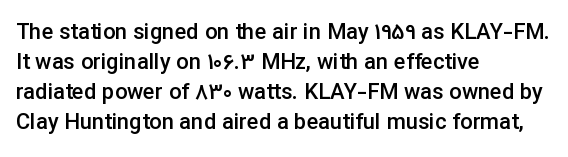
Q: Is the text bold? A: Semi-bold.
Q: Is the text italic (slanted)? A: No, it is upright.
Q: Is the text underlined? A: No.
Q: How is the paragraph aligned? A: Left-aligned.
Q: Is the spacing between letters normal or unusually wide? A: Normal.
Q: Is the spacing between lines tight, normal or loose? A: Normal.
